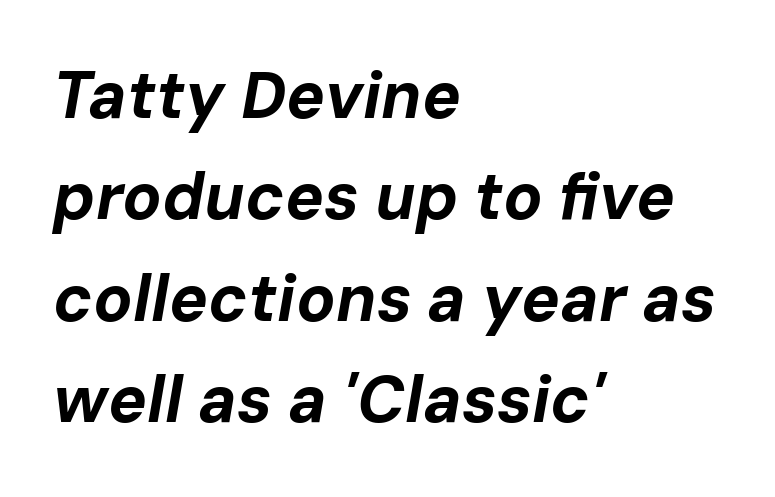
The image shows 65 px bold type, italic (leaning right); set left-aligned, normal line spacing (1.56x), normal letter spacing, not underlined; low stroke contrast and a medium x-height.
